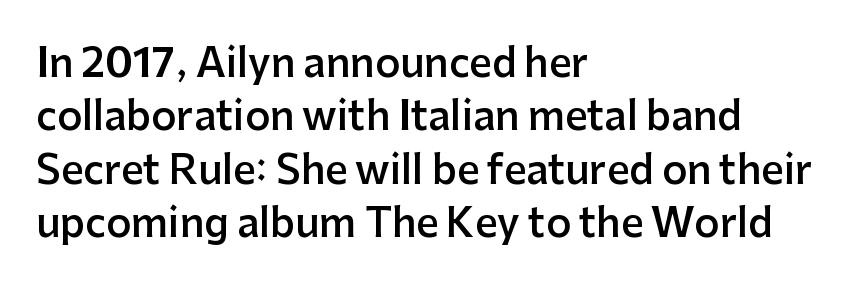
Q: Is the text bold? A: Semi-bold.
Q: Is the text italic (slanted)? A: No, it is upright.
Q: Is the typeface a serif or a sans-serif typeface? A: Sans-serif.
Q: Is the text underlined? A: No.
Q: How is the paragraph aligned? A: Left-aligned.
Q: Is the spacing between letters normal or unusually wide? A: Normal.
Q: Is the spacing between lines tight, normal or loose? A: Normal.
Q: Width (condensed, normal, or wide)? A: Normal.
Q: Stroke contrast? A: Low.
Q: x-height? A: Medium.
Q: Monospaced? A: No.
